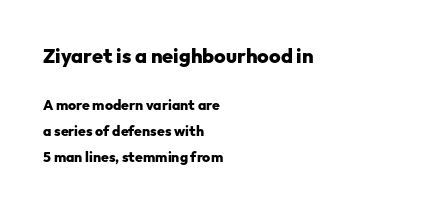
{"italic": "no", "bold": "yes", "underline": "no", "align": "left", "line_spacing_ratio": 1.86, "letter_spacing": "normal", "letter_spacing_em": 0.0, "larger_block": "first", "size_ratio": 1.43, "glyph_px": 20}
